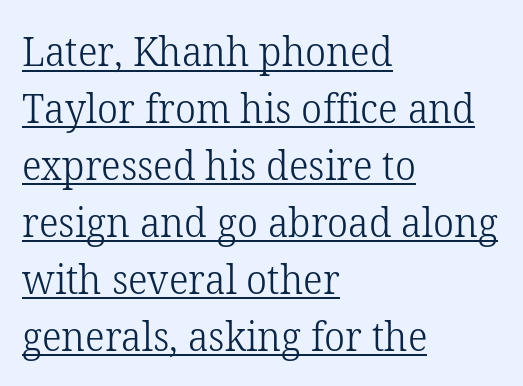
How would I describe the line gaps? Plain and ordinary. The lettering stays uniformly vertical, giving the passage a roman look. Standard letterfit; no display-style spreading of the glyphs. On a weight scale, this lands at 450 or below.
